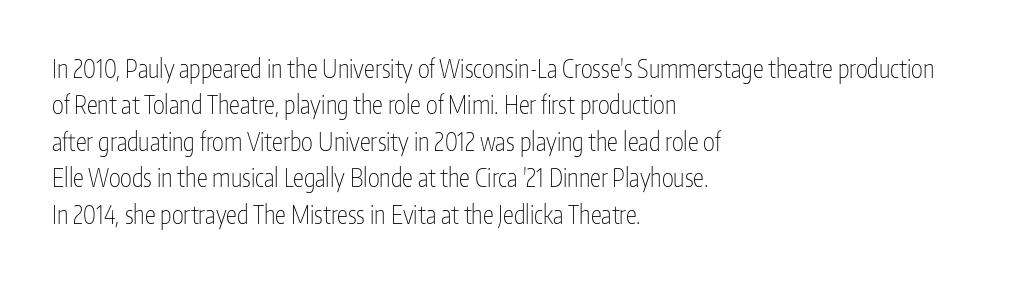
The image shows 25 px text type, upright; set left-aligned, normal line spacing (1.46x), normal letter spacing, not underlined.
